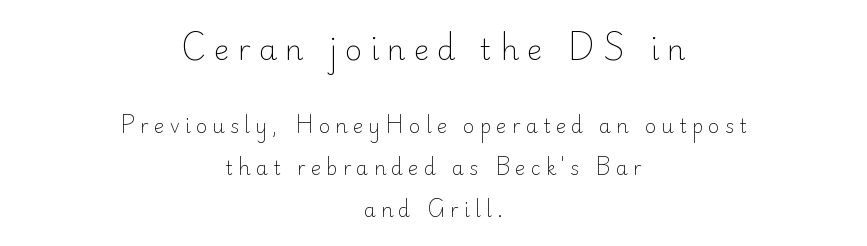
{"serif": "no", "italic": "no", "bold": "no", "weight": "light", "width": "normal", "stroke_contrast": "low", "x_height": "small", "monospaced": "no", "underline": "no", "align": "center", "line_spacing": "loose", "line_spacing_ratio": 2.21, "letter_spacing": "wide", "letter_spacing_em": 0.28, "larger_block": "first", "size_ratio": 1.53, "glyph_px": 29}
